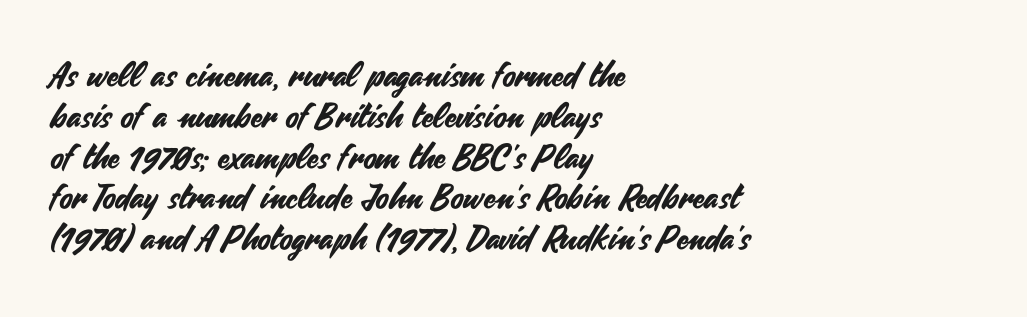
Q: Is the text italic (slanted)? A: Yes.
Q: Is the typeface a serif or a sans-serif typeface? A: Sans-serif.
Q: Is the text underlined? A: No.
Q: How is the paragraph aligned? A: Left-aligned.
Q: Is the spacing between letters normal or unusually wide? A: Normal.
Q: Width (condensed, normal, or wide)? A: Normal.
Q: Stroke contrast? A: Medium.
Q: x-height? A: Small.
Q: Monospaced? A: No.
